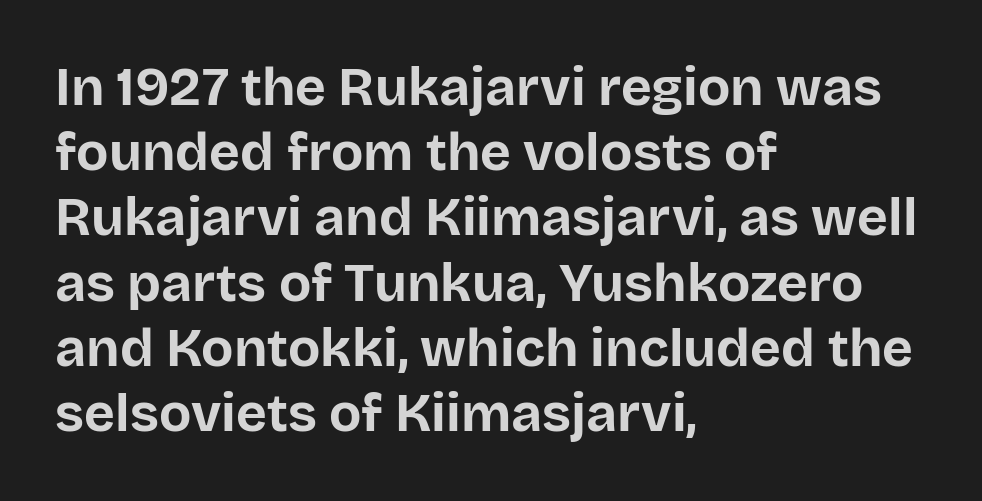
The image shows 53 px bold sans-serif type, upright; set left-aligned, line spacing 1.23x, normal letter spacing, not underlined; low stroke contrast and a large x-height.
